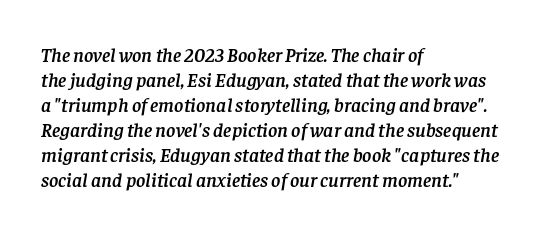
{"italic": "yes", "lean": "right", "slant_degrees": 8, "underline": "no", "align": "left", "line_spacing": "normal", "line_spacing_ratio": 1.25, "letter_spacing": "normal", "letter_spacing_em": 0.0, "glyph_px": 20}
